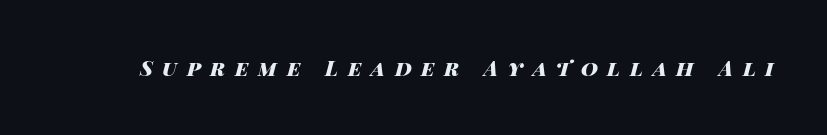
Q: Is the text bold? A: Yes.
Q: Is the text italic (slanted)? A: Yes, it leans right by about 14 degrees.
Q: Is the text underlined? A: No.
Q: Is the spacing between letters normal or unusually wide? A: Unusually wide.
